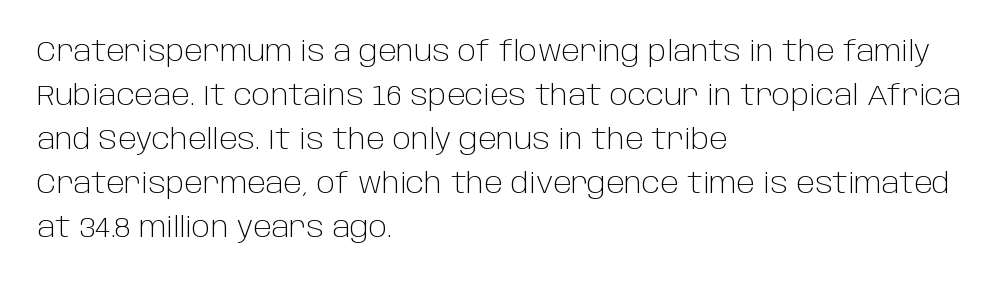
Q: Is the text bold? A: No.
Q: Is the text italic (slanted)? A: No, it is upright.
Q: Is the typeface a serif or a sans-serif typeface? A: Sans-serif.
Q: Is the text underlined? A: No.
Q: How is the paragraph aligned? A: Left-aligned.
Q: Is the spacing between letters normal or unusually wide? A: Normal.
Q: Is the spacing between lines tight, normal or loose? A: Normal.
Q: Width (condensed, normal, or wide)? A: Normal.
Q: Stroke contrast? A: Low.
Q: x-height? A: Large.
Q: Monospaced? A: No.
